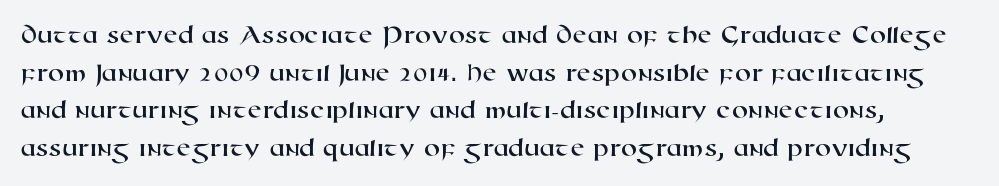
{"underline": "no", "line_spacing": "normal", "line_spacing_ratio": 1.45, "letter_spacing": "normal", "letter_spacing_em": 0.0, "glyph_px": 26}
